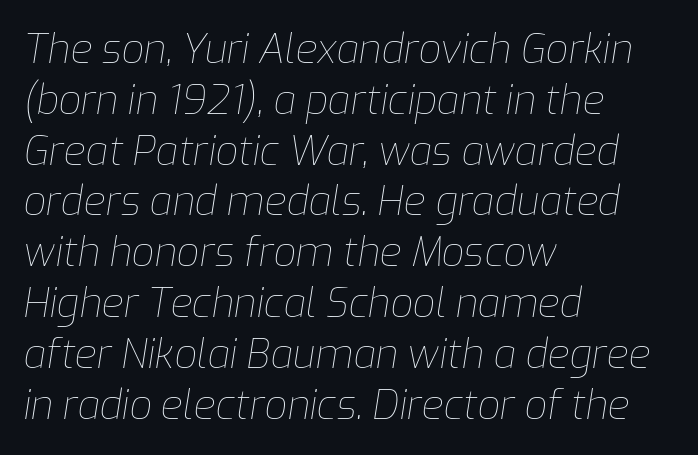
This rendering features lettering with no underline. The specimen reads as italic at a glance. Weight: regular or lighter. Vertically, the passage feels balanced, rows spaced as you'd expect. You could call the tracking neutral — neither tight nor loose.
